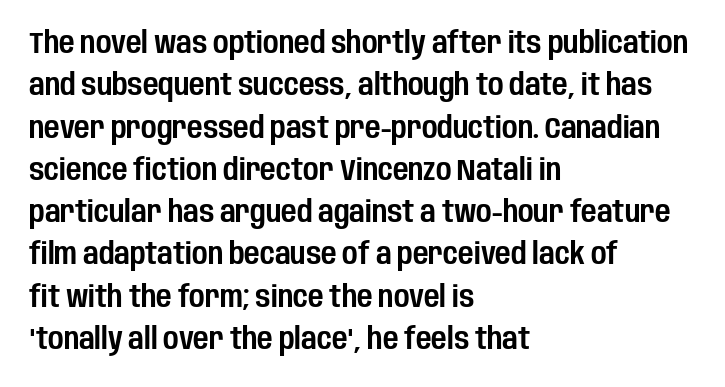
{"serif": "no", "italic": "no", "width": "condensed", "stroke_contrast": "low", "x_height": "large", "monospaced": "no", "underline": "no", "align": "left", "line_spacing": "normal", "line_spacing_ratio": 1.41, "letter_spacing": "normal", "letter_spacing_em": 0.0, "glyph_px": 30}
